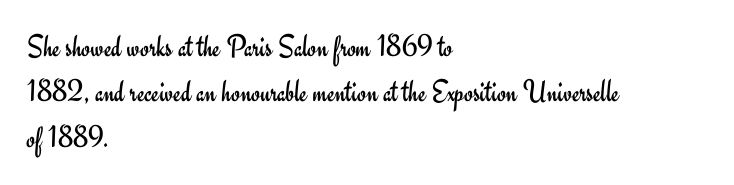
The image shows 32 px regular-weight sans-serif type; set left-aligned, normal line spacing (1.42x), normal letter spacing, not underlined; low stroke contrast and a small x-height.
